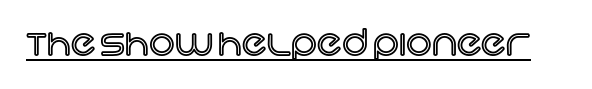
The string is rendered with underlining switched on. Glyph-to-glyph distance matches everyday printed text. The lettering holds an erect, upright posture throughout. You could not count columns in this text — the font is proportionally spaced.
